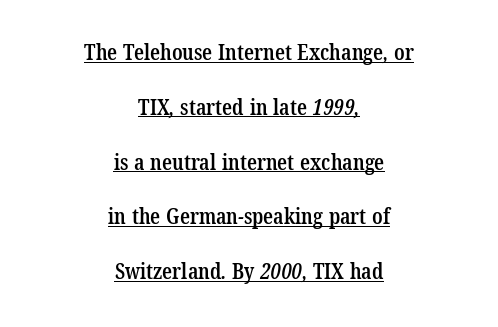
The image shows 22 px text type; set centered, loose line spacing (2.49x), normal letter spacing, underlined.
